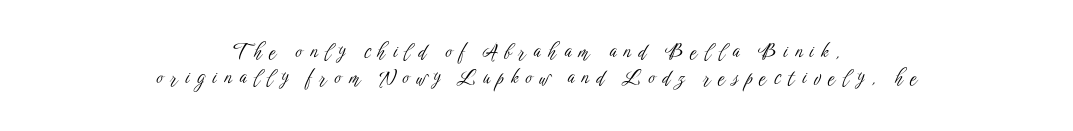
Think standard paragraph weight, or any step lighter than that. Words float on clear page, feet unadorned. Words appear elongated and porous because spacing is wide. The passage is arranged like a title page — every line centered. Baseline-to-baseline distance is the conventional proportion of letter height.
